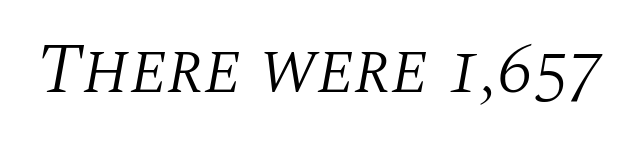
Note the varied advance widths — an 'i' is clearly narrower than an 'm'. This rendering leaves character spacing at its baseline value. Posture: slanted. In terms of letterform style, serifs are clearly present. Beneath every word, the page is bare.
